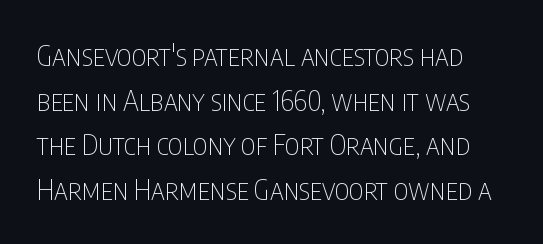
The image shows 28 px thin, condensed sans-serif type, upright; set normal line spacing (1.59x), normal letter spacing, not underlined; low stroke contrast and a large x-height.
